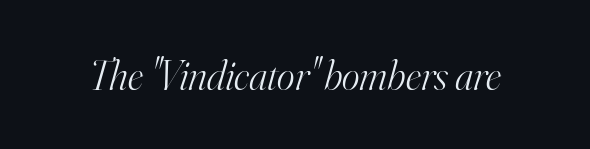
I'd call this a serif setting — the letters wear small feet. The words here are not underlined. Think of a printed novel: that variable character pitch is what you see here. The lettering tilts uniformly, giving the passage an italic look. Tracking here is standard; glyphs follow each other at the usual distance. No chunkiness to these letters — they're not bold.
